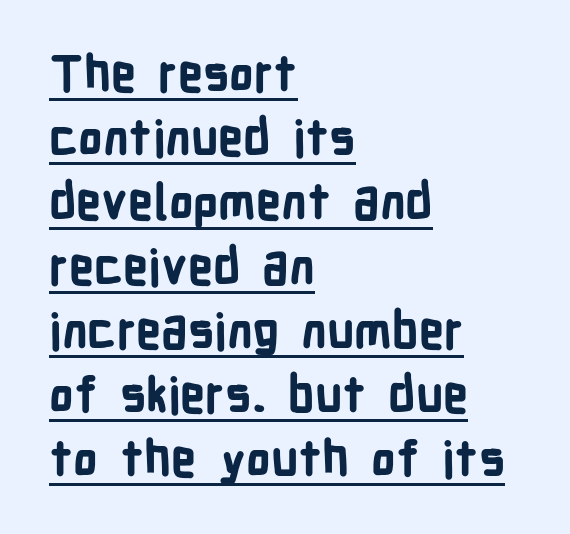
{"serif": "no", "italic": "no", "bold": "yes", "weight": "bold", "width": "condensed", "stroke_contrast": "low", "x_height": "medium", "monospaced": "no", "underline": "yes", "align": "left", "line_spacing": "normal", "line_spacing_ratio": 1.31, "letter_spacing": "normal", "letter_spacing_em": 0.0, "glyph_px": 49}
